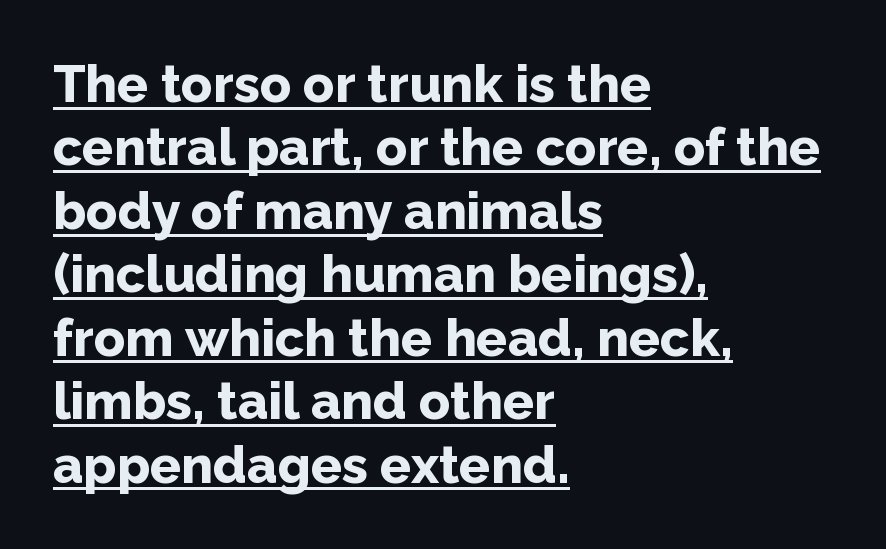
Upright lettering throughout. The letters advance in unequal steps, a hallmark of proportional type. Default kerning and tracking; the words read as compact shapes. One-word summary of the alignment: left. This is heavy type, rendered in bold.
